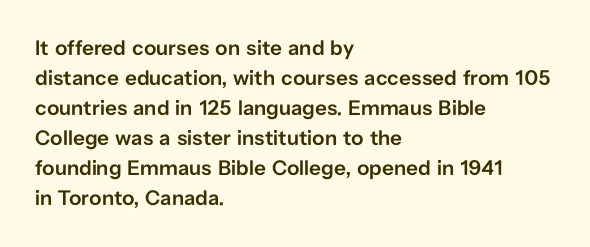
What weight is shown? A semibold, between regular and bold. Nobody touched the tracking dial on this one. This sample keeps an unexceptional amount of space between lines. The typography opts for an upright posture over an oblique one. These lines stack with their left ends in a neat column. The specimen omits any rule beneath the text block's lines.
